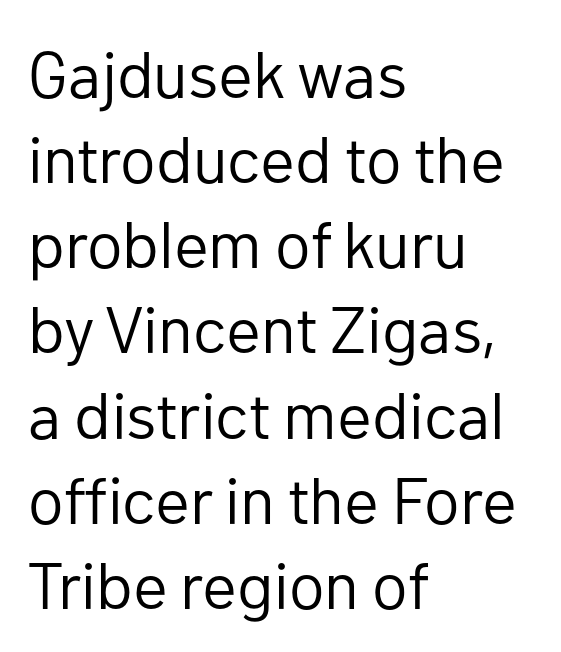
{"serif": "no", "italic": "no", "bold": "no", "weight": "regular", "width": "normal", "stroke_contrast": "low", "x_height": "medium", "monospaced": "no", "underline": "no", "align": "left", "line_spacing": "normal", "line_spacing_ratio": 1.31, "letter_spacing": "normal", "letter_spacing_em": 0.0, "glyph_px": 65}
